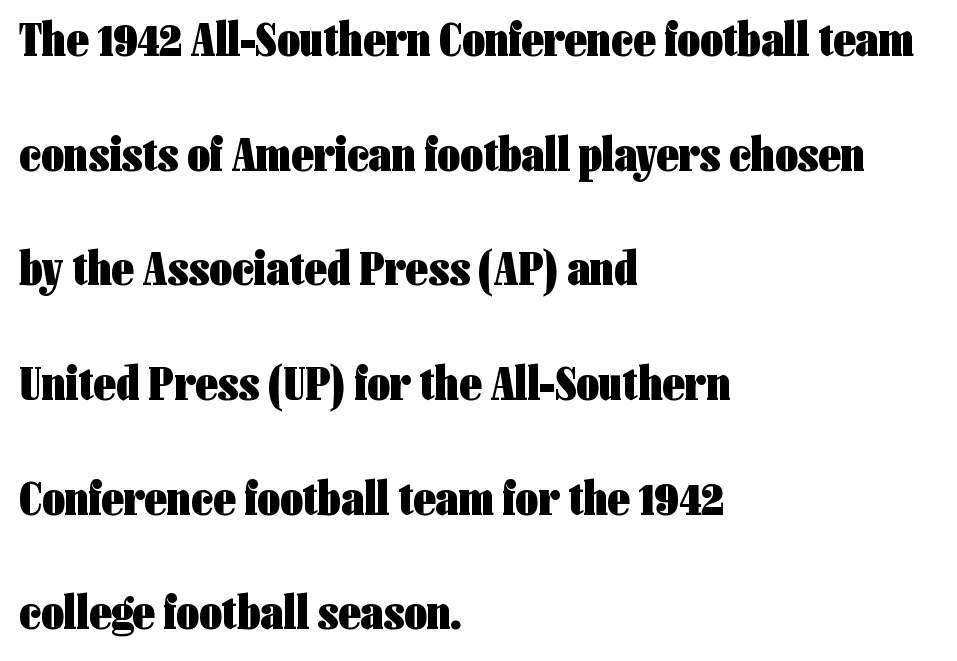
The image shows 49 px heavy, condensed sans-serif type, upright; set left-aligned, loose line spacing (2.34x), normal letter spacing, not underlined; low stroke contrast and a medium x-height.
